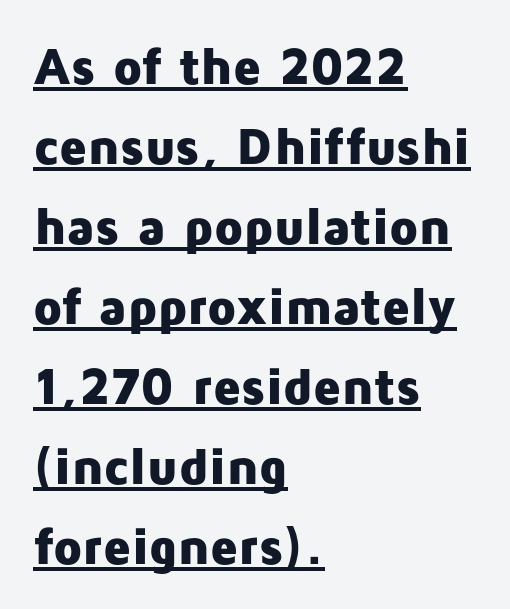
In terms of letterform style, serifs are entirely absent. Alignment: flush left. This sample carries an underscore along the baseline area. A typesetter would call this zero additional tracking. Do the characters align in a grid? No, the font is proportional. Baseline-to-baseline distance is the conventional proportion of letter height.
